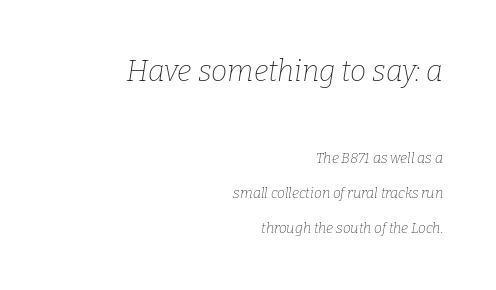
Q: Is the text bold? A: No.
Q: Is the text italic (slanted)? A: Yes, it leans right by about 9 degrees.
Q: Is the typeface a serif or a sans-serif typeface? A: Serif.
Q: Is the text underlined? A: No.
Q: How is the paragraph aligned? A: Right-aligned.
Q: Is the spacing between letters normal or unusually wide? A: Normal.
Q: Is the spacing between lines tight, normal or loose? A: Loose.
Q: Which block of text is set in a larger size, the first (top) or the second (bottom)? A: The first (top) one.
Q: Width (condensed, normal, or wide)? A: Normal.
Q: Stroke contrast? A: Low.
Q: x-height? A: Medium.
Q: Monospaced? A: No.
